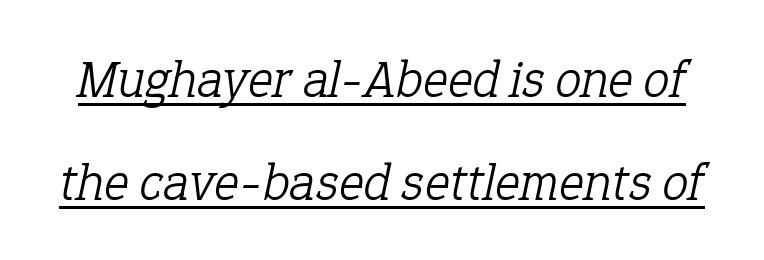
Q: Is the text bold? A: No.
Q: Is the text italic (slanted)? A: Yes, it leans right by about 12 degrees.
Q: Is the typeface a serif or a sans-serif typeface? A: Serif.
Q: Is the text underlined? A: Yes.
Q: Is the spacing between letters normal or unusually wide? A: Normal.
Q: Is the spacing between lines tight, normal or loose? A: Loose.
Q: Width (condensed, normal, or wide)? A: Normal.
Q: Stroke contrast? A: Low.
Q: x-height? A: Medium.
Q: Monospaced? A: No.
